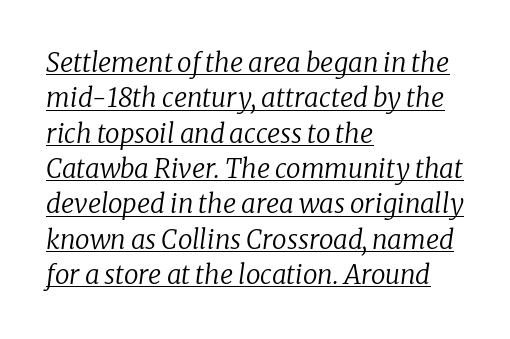
This sample uses plain, unmodified letter spacing. Is the type slanted? Yes — the strokes lean at a clear angle. The lines are quadded left. Is the stroke heavy? The answer is a plain regular-or-lighter. This block has exactly the height ordinary leading produces. The sample's only ornament is a line tracing under the words.
